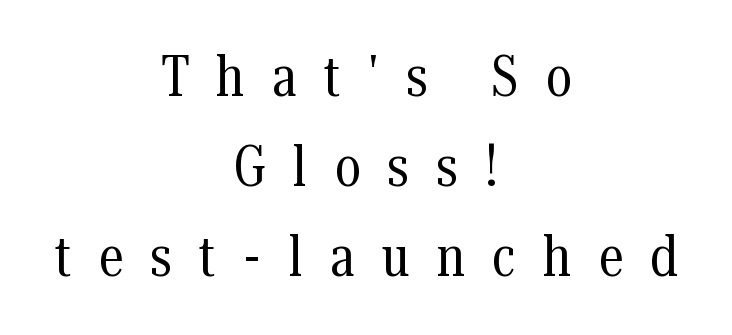
The image shows 56 px regular-weight, condensed serif type, upright; set centered, normal line spacing (1.61x), unusually wide letter spacing (+0.49 em), not underlined; medium stroke contrast and a medium x-height.
